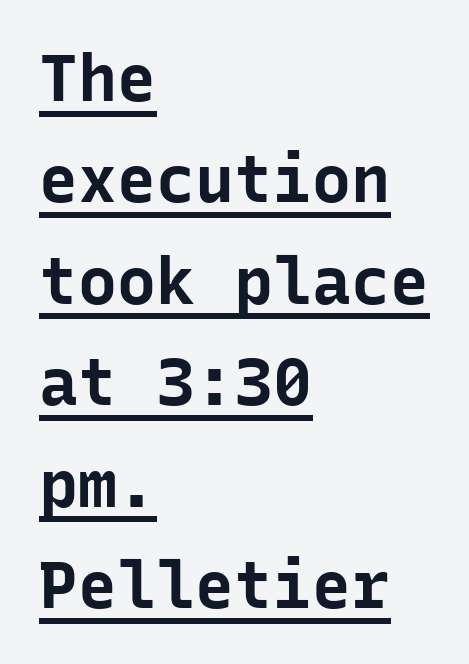
The image shows 65 px bold sans-serif type, upright, monospaced; set left-aligned, normal line spacing (1.56x), normal letter spacing, underlined; low stroke contrast and a medium x-height.
